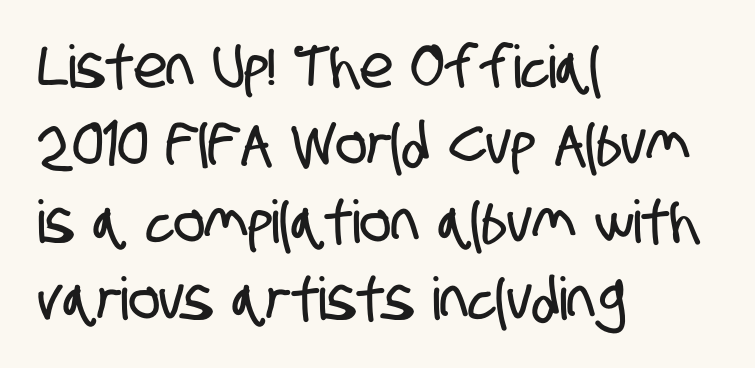
Q: Is the typeface a serif or a sans-serif typeface? A: Sans-serif.
Q: Is the text underlined? A: No.
Q: How is the paragraph aligned? A: Left-aligned.
Q: Is the spacing between letters normal or unusually wide? A: Normal.
Q: Is the spacing between lines tight, normal or loose? A: Normal.
Q: Width (condensed, normal, or wide)? A: Condensed.
Q: Stroke contrast? A: Low.
Q: x-height? A: Large.
Q: Monospaced? A: No.
